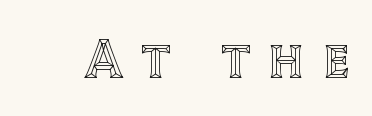
Ascenders rise straight up at ninety degrees. This rendering widens character spacing well past its baseline value. The rendering uses natural spacing where letterforms have individual widths. Underline: absent.
